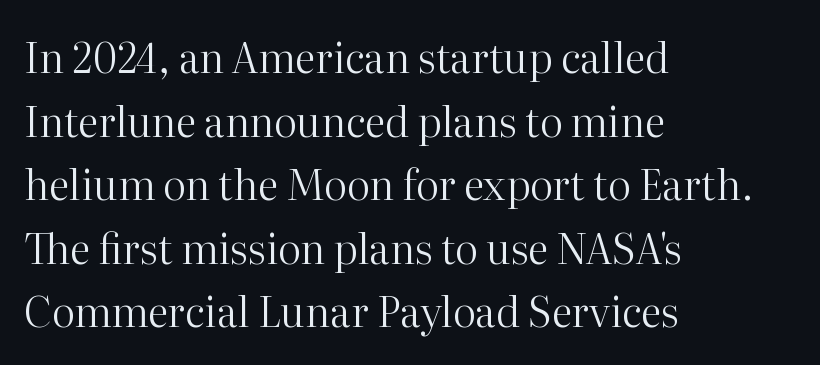
{"serif": "yes", "italic": "no", "bold": "no", "weight": "regular", "width": "normal", "stroke_contrast": "high", "x_height": "medium", "monospaced": "no", "underline": "no", "align": "left", "line_spacing": "normal", "line_spacing_ratio": 1.55, "letter_spacing": "normal", "letter_spacing_em": 0.0, "glyph_px": 41}
